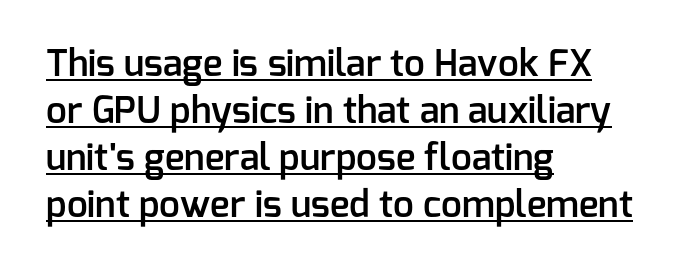
The image shows 37 px semibold sans-serif type, upright; set left-aligned, normal line spacing (1.27x), normal letter spacing, underlined; low stroke contrast and a medium x-height.
